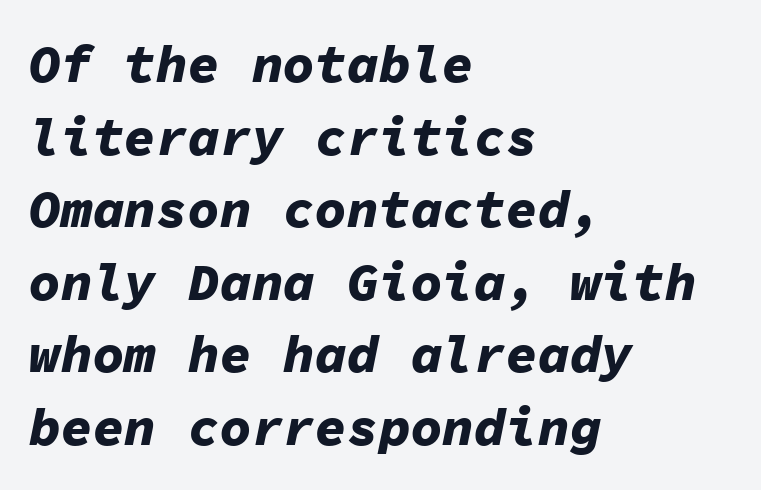
The image shows 53 px bold type, italic (leaning right), monospaced; set left-aligned, normal line spacing (1.37x), normal letter spacing, not underlined; low stroke contrast and a medium x-height.
